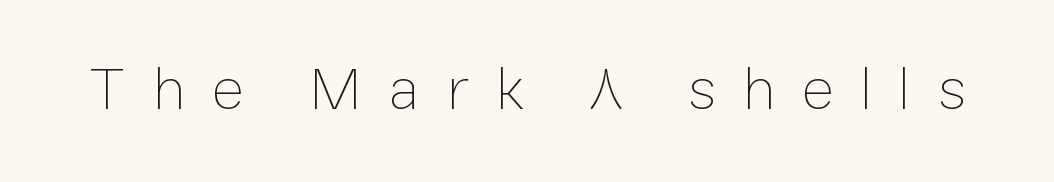
Look at the tracking — it's clearly loosened, letters drifting apart. This sample has the flowing, uneven cadence of proportional lettering. Every character sits straight up, as roman type does. A bare baseline throughout the passage. Letters have the restrained weight of plain body copy at most.
